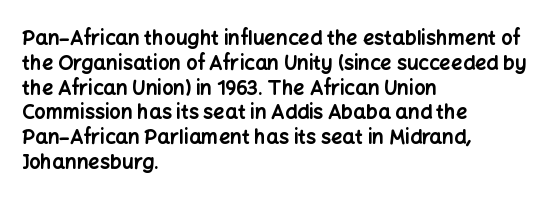
Line starts are locked; line ends wander. Tracking value appears to be zero — textbook default spacing. Style check: upright. Rule under the text: the space is simply empty. Heavy-handed strokes throughout: this text is bold.
